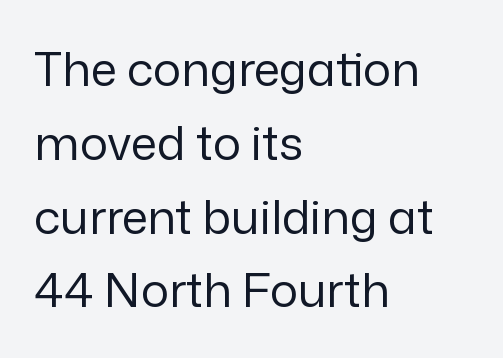
Q: Is the text bold? A: No.
Q: Is the text italic (slanted)? A: No, it is upright.
Q: Is the typeface a serif or a sans-serif typeface? A: Sans-serif.
Q: Is the text underlined? A: No.
Q: How is the paragraph aligned? A: Left-aligned.
Q: Is the spacing between letters normal or unusually wide? A: Normal.
Q: Is the spacing between lines tight, normal or loose? A: Normal.
Q: Width (condensed, normal, or wide)? A: Normal.
Q: Stroke contrast? A: Low.
Q: x-height? A: Medium.
Q: Monospaced? A: No.
